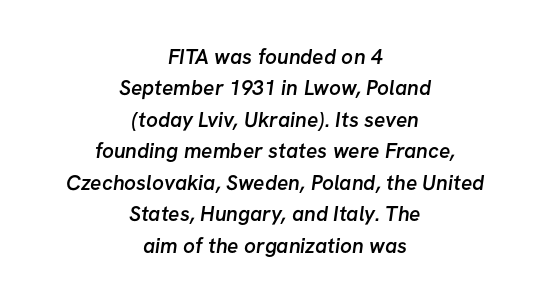
The image shows 21 px text type; set centered, normal line spacing (1.5x), normal letter spacing, not underlined.
